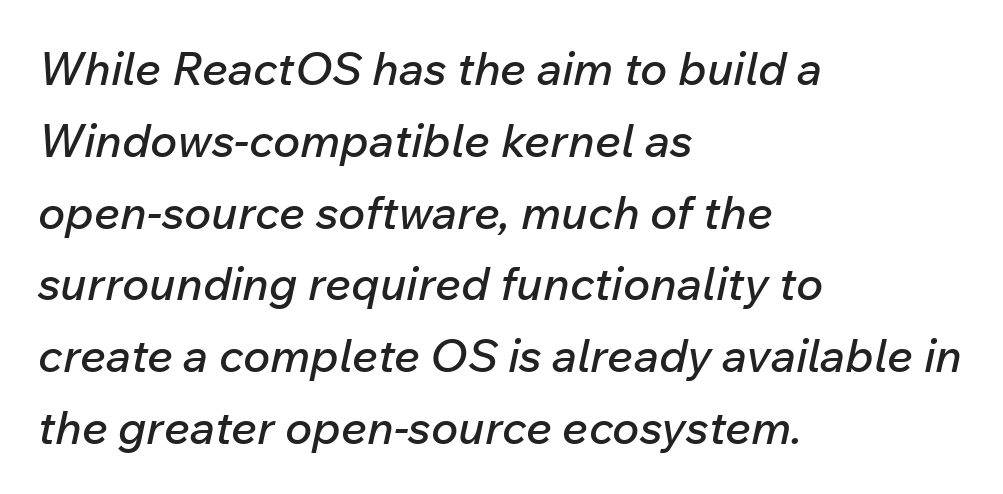
The image shows 46 px text type, italic (leaning right); set left-aligned, normal line spacing (1.56x), normal letter spacing, not underlined; low stroke contrast and a medium x-height.
